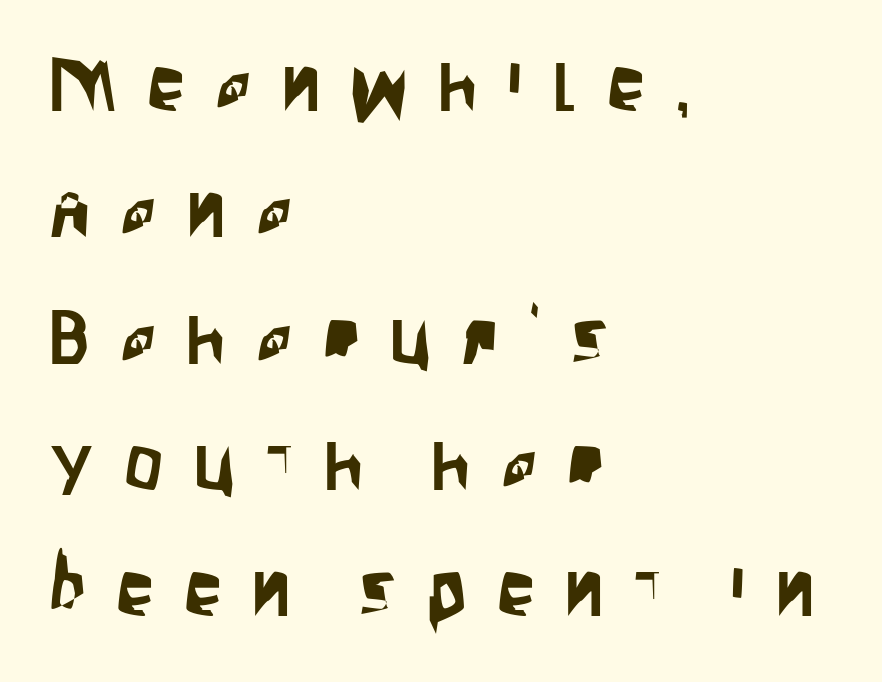
The image shows 77 px condensed sans-serif type, upright; set left-aligned, normal line spacing (1.64x), unusually wide letter spacing (+0.39 em), not underlined; low stroke contrast and a large x-height.
